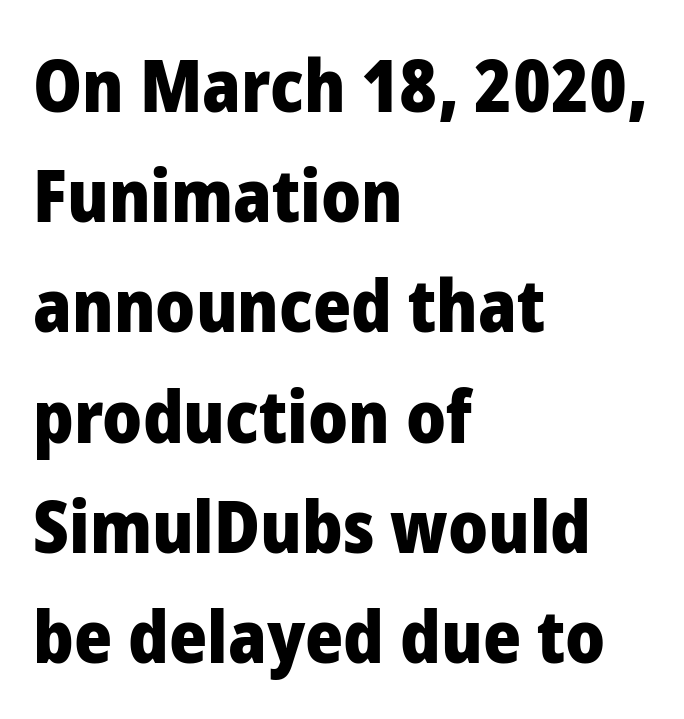
{"serif": "no", "italic": "no", "bold": "yes", "weight": "heavy", "width": "normal", "stroke_contrast": "low", "x_height": "medium", "monospaced": "no", "underline": "no", "align": "left", "line_spacing": "normal", "line_spacing_ratio": 1.51, "letter_spacing": "normal", "letter_spacing_em": 0.0, "glyph_px": 73}
